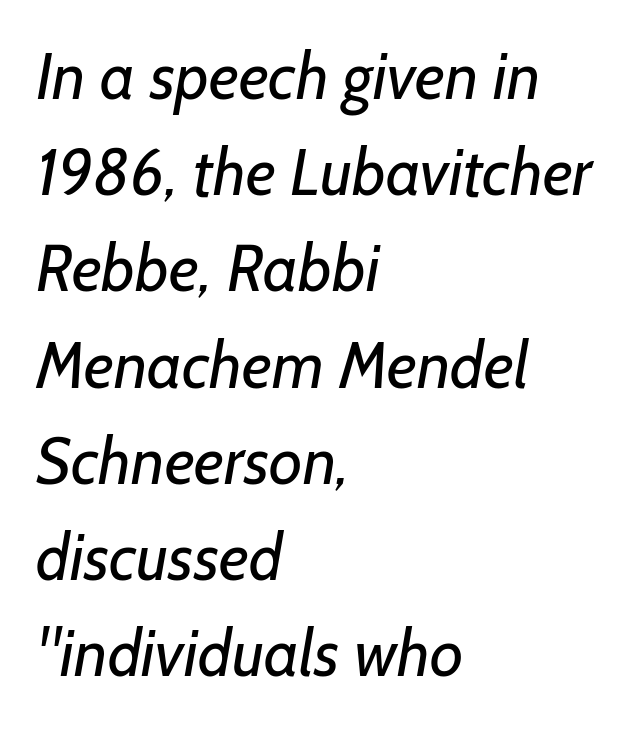
{"serif": "no", "bold": "no", "weight": "regular", "width": "normal", "stroke_contrast": "low", "x_height": "medium", "monospaced": "no", "underline": "no", "align": "left", "line_spacing": "normal", "line_spacing_ratio": 1.48, "letter_spacing": "normal", "letter_spacing_em": 0.0, "glyph_px": 65}
